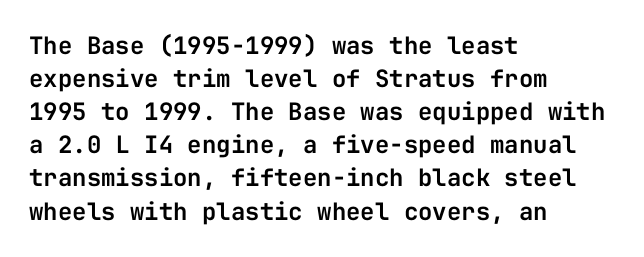
Q: Is the text italic (slanted)? A: No, it is upright.
Q: Is the text underlined? A: No.
Q: How is the paragraph aligned? A: Left-aligned.
Q: Is the spacing between letters normal or unusually wide? A: Normal.
Q: Is the spacing between lines tight, normal or loose? A: Normal.
